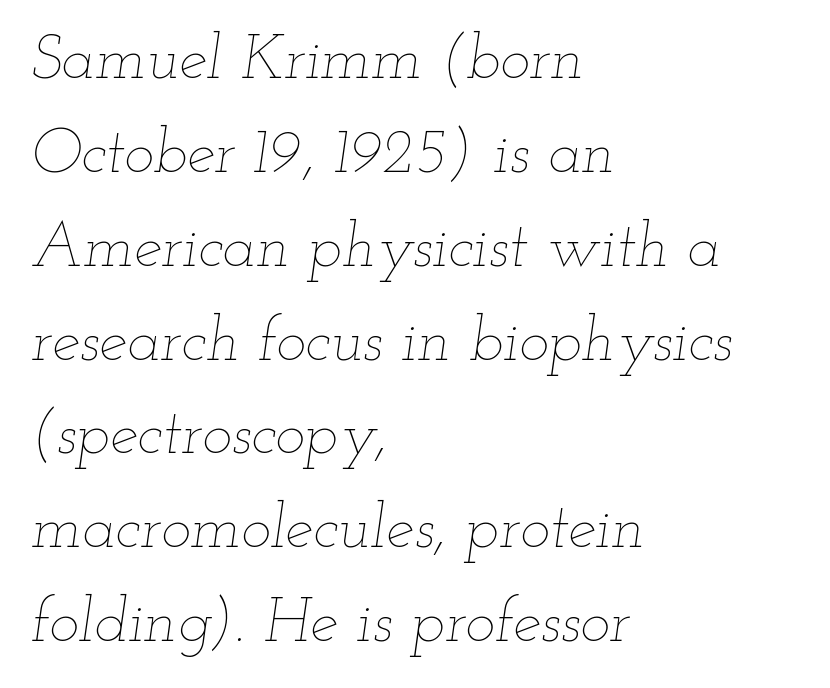
Q: Is the text bold? A: No.
Q: Is the text italic (slanted)? A: Yes, it leans right by about 12 degrees.
Q: Is the text underlined? A: No.
Q: How is the paragraph aligned? A: Left-aligned.
Q: Is the spacing between letters normal or unusually wide? A: Normal.
Q: Is the spacing between lines tight, normal or loose? A: Normal.
Q: Width (condensed, normal, or wide)? A: Wide.
Q: Stroke contrast? A: Low.
Q: x-height? A: Small.
Q: Monospaced? A: No.
